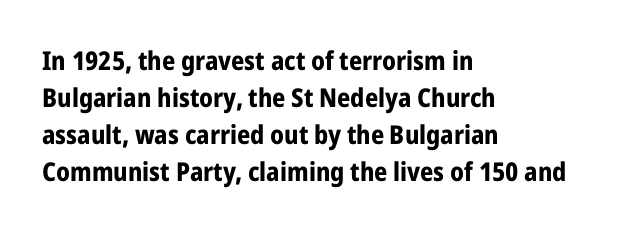
These words are printed bold, with thick strokes throughout. Between one letter and the next there's only the usual sliver of space. The letters stand straight up with perfectly vertical stems. The rendering anchors every line to the left-hand side. The leading is moderate, giving the passage an even texture.
